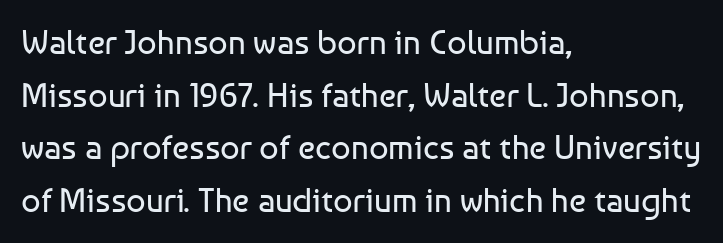
The designer went with a sans here, leaving each stem footless. Each stroke keeps to a modest, everyday thickness or less. You could call the tracking neutral — neither tight nor loose. The lines sit at an ordinary, default distance from one another. Do the characters align in a grid? No, the font is proportional.
